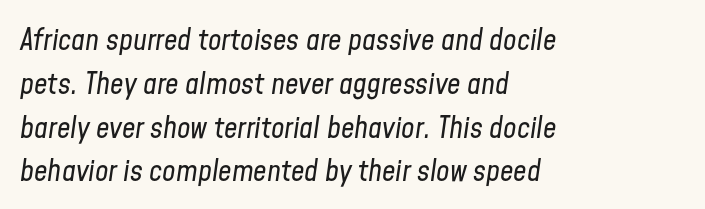
The image shows 30 px regular-weight, condensed type, italic (leaning right); set left-aligned, normal line spacing (1.46x), normal letter spacing, not underlined; low stroke contrast and a medium x-height.
